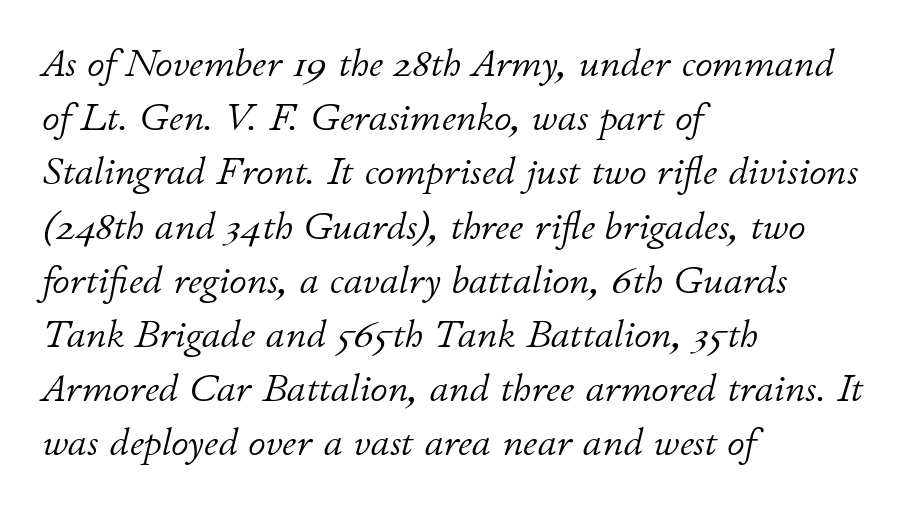
Any mark beneath the type? The region is blank. This sample uses plain, unmodified letter spacing. Character widths vary here, with narrow letters taking less room than wide ones. Vertical spacing — default. This rendering uses left alignment, leaving the right contour irregular.
